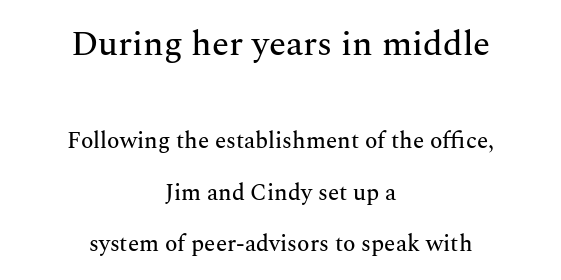
Q: Is the text italic (slanted)? A: No, it is upright.
Q: Is the typeface a serif or a sans-serif typeface? A: Serif.
Q: Is the text underlined? A: No.
Q: How is the paragraph aligned? A: Centered.
Q: Is the spacing between letters normal or unusually wide? A: Normal.
Q: Is the spacing between lines tight, normal or loose? A: Loose.
Q: Which block of text is set in a larger size, the first (top) or the second (bottom)? A: The first (top) one.
Q: Width (condensed, normal, or wide)? A: Normal.
Q: Stroke contrast? A: Medium.
Q: x-height? A: Medium.
Q: Monospaced? A: No.
